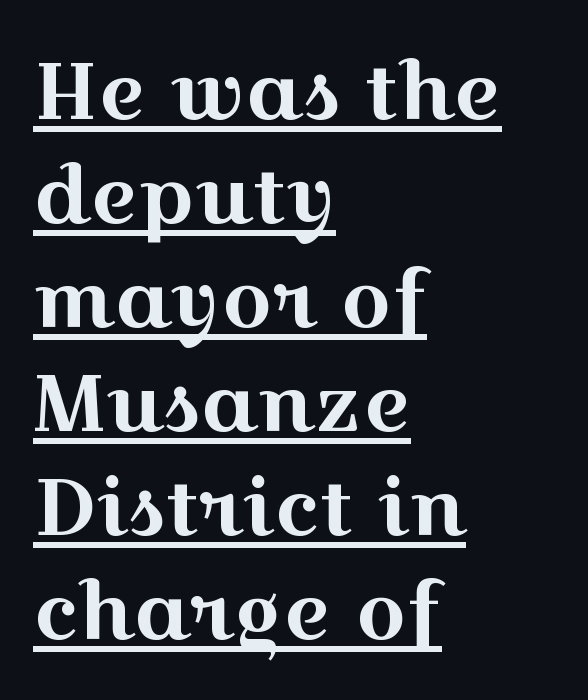
Q: Is the text italic (slanted)? A: No, it is upright.
Q: Is the typeface a serif or a sans-serif typeface? A: Serif.
Q: Is the text underlined? A: Yes.
Q: How is the paragraph aligned? A: Left-aligned.
Q: Is the spacing between letters normal or unusually wide? A: Normal.
Q: Is the spacing between lines tight, normal or loose? A: Normal.
Q: Width (condensed, normal, or wide)? A: Wide.
Q: x-height? A: Medium.
Q: Monospaced? A: No.
